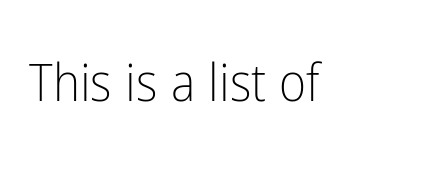
The strokes are not fattened; the text isn't bold. Letterform terminals end flat and unadorned throughout the passage. Just letters on the line, the space beneath them empty. The type sits square on the baseline with zero lean. Standard letterfit; no display-style spreading of the glyphs.
